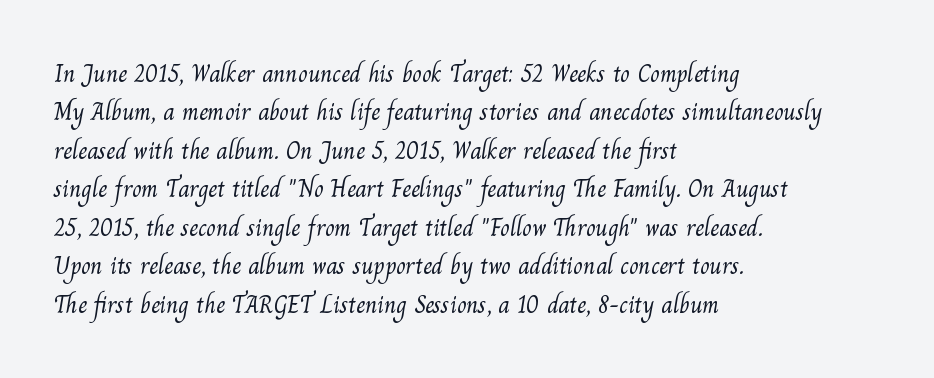
The image shows 25 px text type; set left-aligned, normal line spacing (1.54x), normal letter spacing, not underlined.
